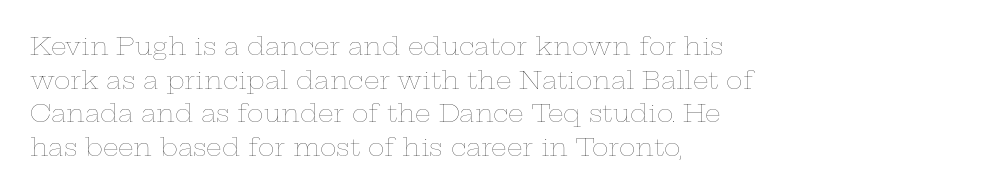
Honestly, there is no underline to notice here at all. When letters stand straight like this, we call the style roman or upright. The passage shown stacks its lines at a standard gap. Horizontal alignment here is leftward, the default for most running prose. Ink coverage per letter is moderate at most.
